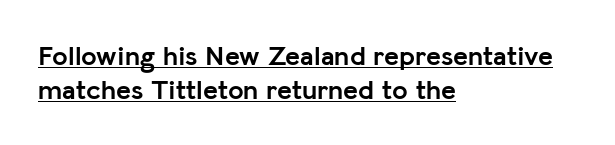
The text block is weighted toward the left margin, trailing off unevenly rightward. Caption: lettering with a line underneath. A typesetter would call this zero additional tracking. Weight: bold.
